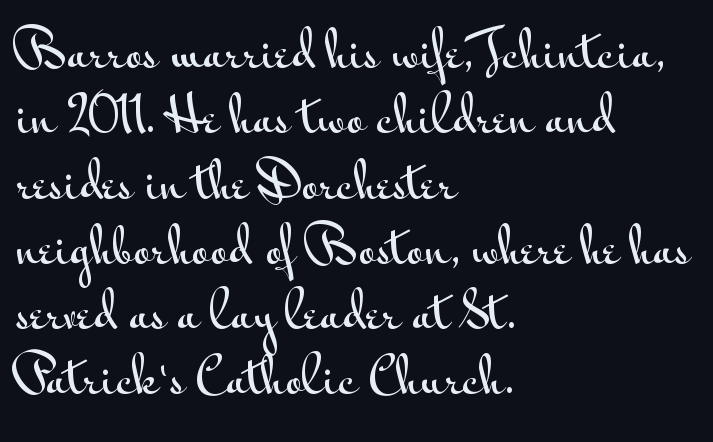
The image shows 48 px wide sans-serif type; set left-aligned, normal line spacing (1.36x), normal letter spacing, not underlined; medium stroke contrast and a small x-height.
